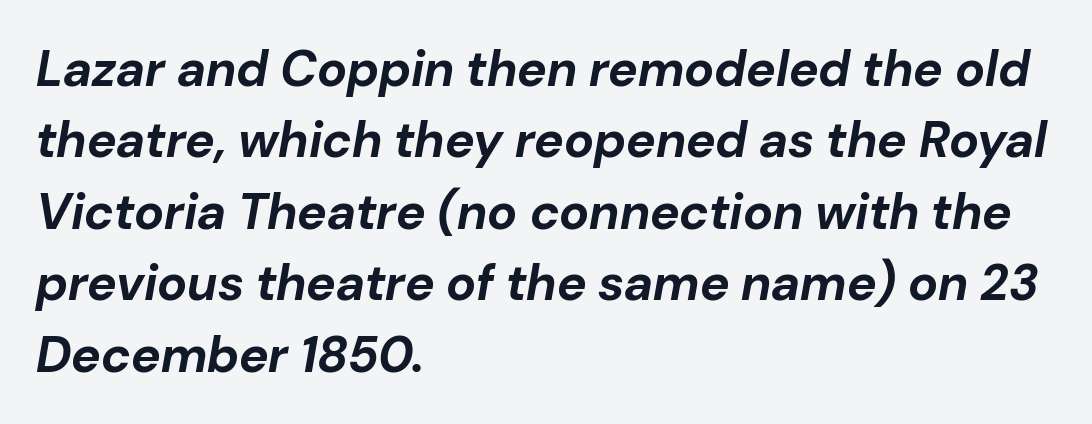
Q: Is the text bold? A: Yes.
Q: Is the text italic (slanted)? A: Yes, it leans right by about 10 degrees.
Q: Is the text underlined? A: No.
Q: How is the paragraph aligned? A: Left-aligned.
Q: Is the spacing between letters normal or unusually wide? A: Normal.
Q: Is the spacing between lines tight, normal or loose? A: Normal.
Q: Width (condensed, normal, or wide)? A: Normal.
Q: Stroke contrast? A: Low.
Q: x-height? A: Medium.
Q: Monospaced? A: No.
